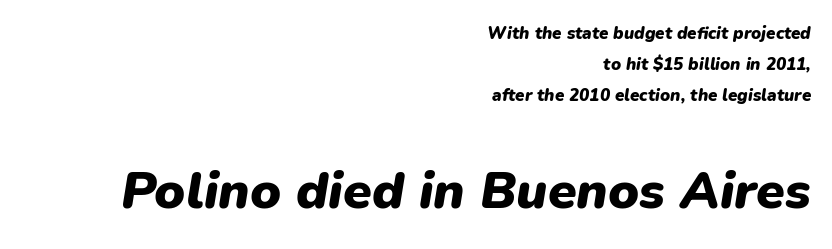
Q: Is the text bold? A: Yes.
Q: Is the text italic (slanted)? A: Yes, it leans right by about 9 degrees.
Q: Is the text underlined? A: No.
Q: How is the paragraph aligned? A: Right-aligned.
Q: Is the spacing between letters normal or unusually wide? A: Normal.
Q: Which block of text is set in a larger size, the first (top) or the second (bottom)? A: The second (bottom) one.
Q: Width (condensed, normal, or wide)? A: Normal.
Q: Stroke contrast? A: Low.
Q: x-height? A: Medium.
Q: Monospaced? A: No.
